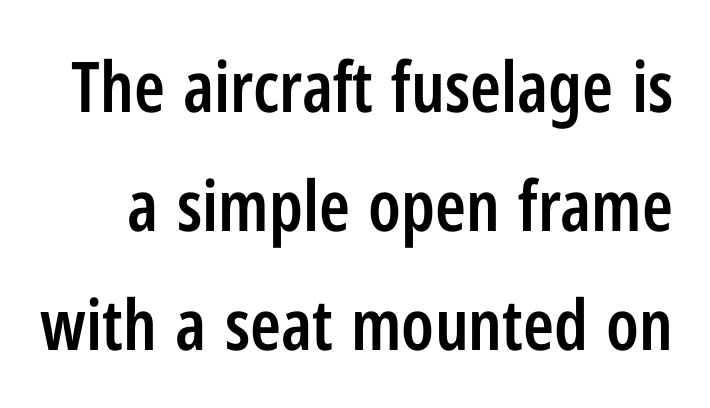
The image shows 70 px semibold, condensed sans-serif type, upright; set normal line spacing (1.7x), normal letter spacing, not underlined; low stroke contrast and a medium x-height.
